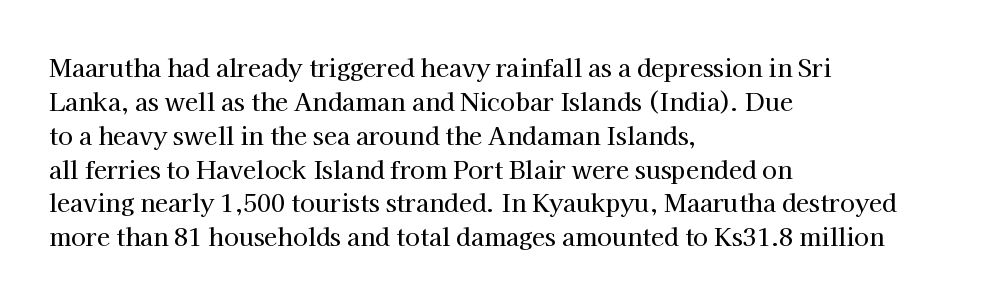
{"italic": "no", "underline": "no", "align": "left", "line_spacing": "normal", "line_spacing_ratio": 1.41, "letter_spacing": "normal", "letter_spacing_em": 0.0, "glyph_px": 24}
